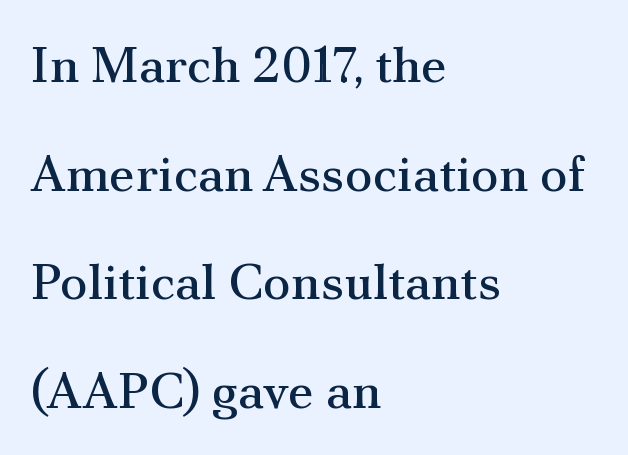
Classification — serif. The letters stand upright; this is a roman face. Which margin do the lines hug? The left one — the right edge is uneven. Is there much room between lines? Yes — plenty of vertical air separates them. Caption: face not bold, strokes unweighted. Varying glyph widths throughout — classic text-font behaviour.
